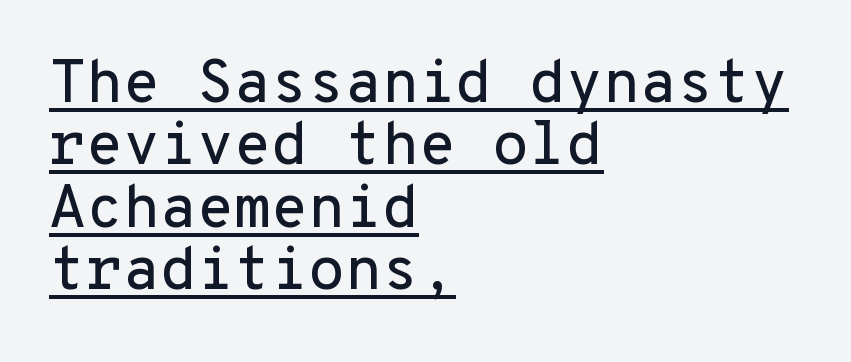
The image shows 60 px sans-serif type, upright, monospaced; set left-aligned, tight line spacing (1.04x), normal letter spacing, underlined; low stroke contrast and a medium x-height.
